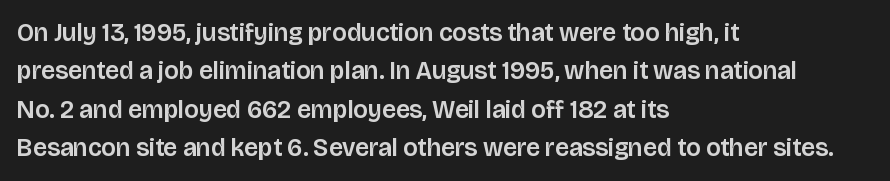
{"italic": "no", "underline": "no", "align": "left", "line_spacing": "normal", "line_spacing_ratio": 1.54, "letter_spacing": "normal", "letter_spacing_em": 0.0, "glyph_px": 25}
